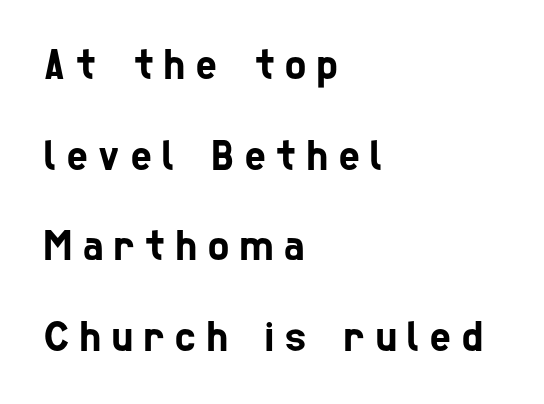
{"serif": "no", "width": "condensed", "stroke_contrast": "low", "x_height": "medium", "monospaced": "no", "underline": "no", "align": "left", "line_spacing": "loose", "line_spacing_ratio": 2.06, "letter_spacing": "wide", "letter_spacing_em": 0.25, "glyph_px": 44}
